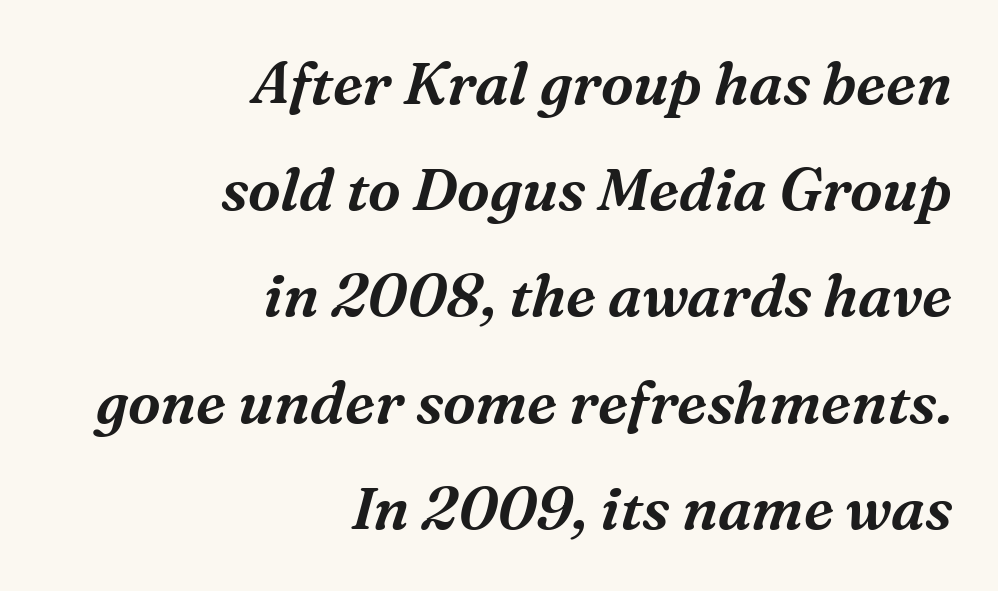
The image shows 59 px serif type, italic (leaning right); set right-aligned, line spacing 1.8x, normal letter spacing, not underlined; medium stroke contrast and a medium x-height.
